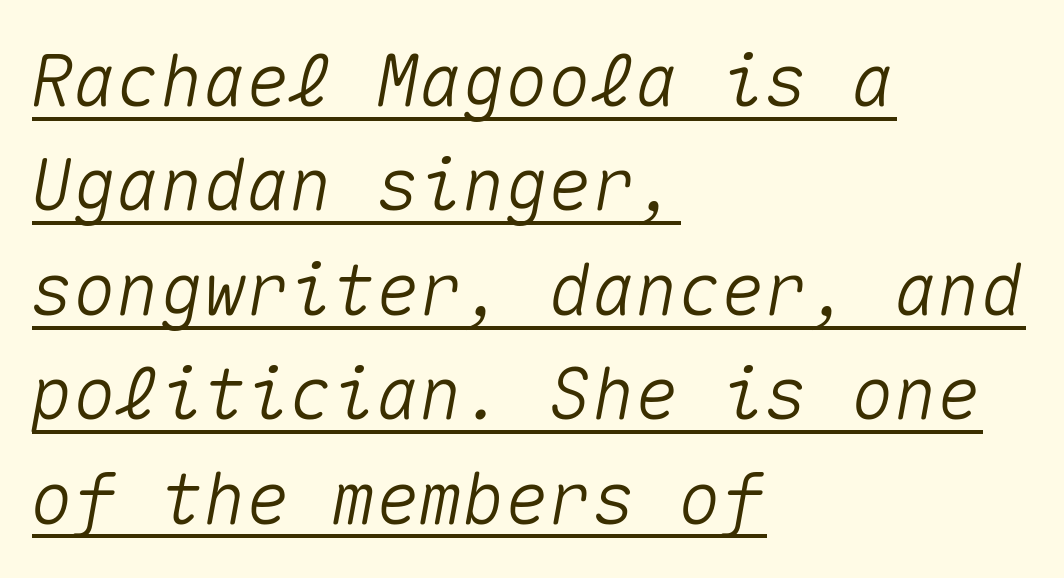
The image shows 72 px text type, italic (leaning right), monospaced; set left-aligned, normal line spacing (1.45x), normal letter spacing, underlined; medium stroke contrast and a medium x-height.
